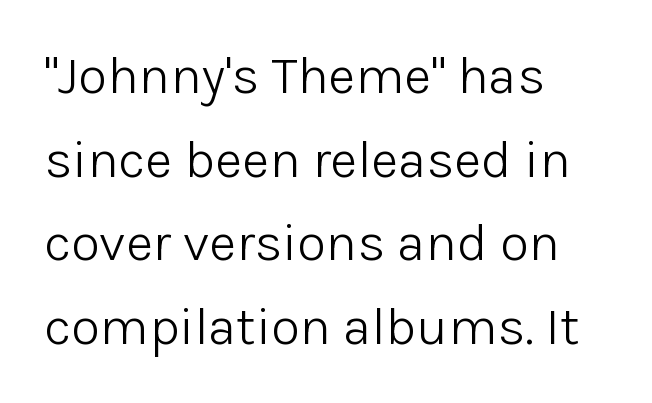
Q: Is the text bold? A: No.
Q: Is the text italic (slanted)? A: No, it is upright.
Q: Is the typeface a serif or a sans-serif typeface? A: Sans-serif.
Q: Is the text underlined? A: No.
Q: How is the paragraph aligned? A: Left-aligned.
Q: Is the spacing between letters normal or unusually wide? A: Normal.
Q: Is the spacing between lines tight, normal or loose? A: Normal.
Q: Width (condensed, normal, or wide)? A: Normal.
Q: Stroke contrast? A: Low.
Q: x-height? A: Medium.
Q: Monospaced? A: No.
